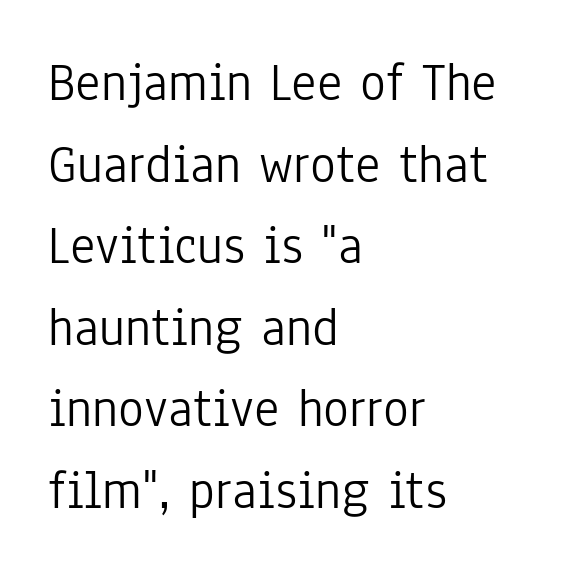
The image shows 54 px light, condensed sans-serif type, upright; set left-aligned, normal line spacing (1.51x), normal letter spacing, not underlined; low stroke contrast and a medium x-height.
